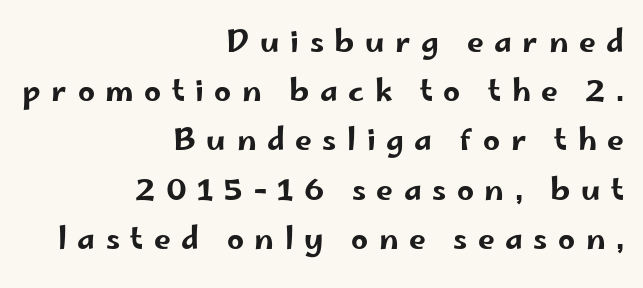
The image shows 30 px wide sans-serif type, upright; set right-aligned, normal line spacing (1.64x), unusually wide letter spacing (+0.35 em), not underlined; low stroke contrast and a small x-height.
